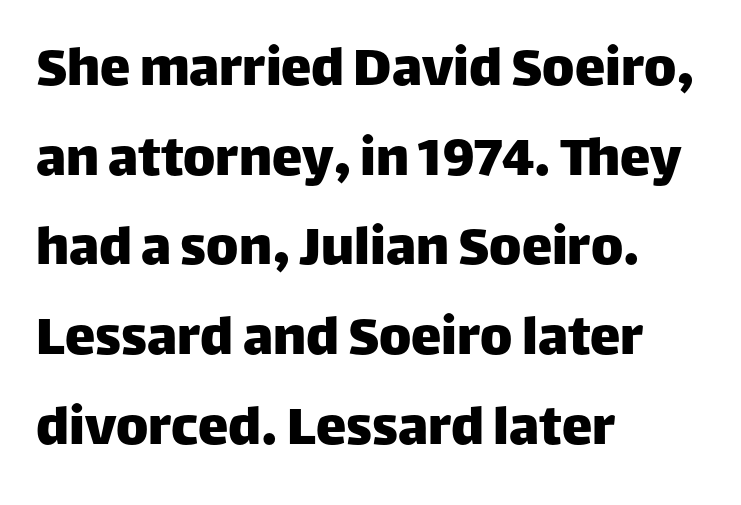
Q: Is the text italic (slanted)? A: No, it is upright.
Q: Is the typeface a serif or a sans-serif typeface? A: Sans-serif.
Q: Is the text underlined? A: No.
Q: How is the paragraph aligned? A: Left-aligned.
Q: Is the spacing between letters normal or unusually wide? A: Normal.
Q: Is the spacing between lines tight, normal or loose? A: Normal.
Q: Width (condensed, normal, or wide)? A: Normal.
Q: Stroke contrast? A: Low.
Q: x-height? A: Large.
Q: Monospaced? A: No.
